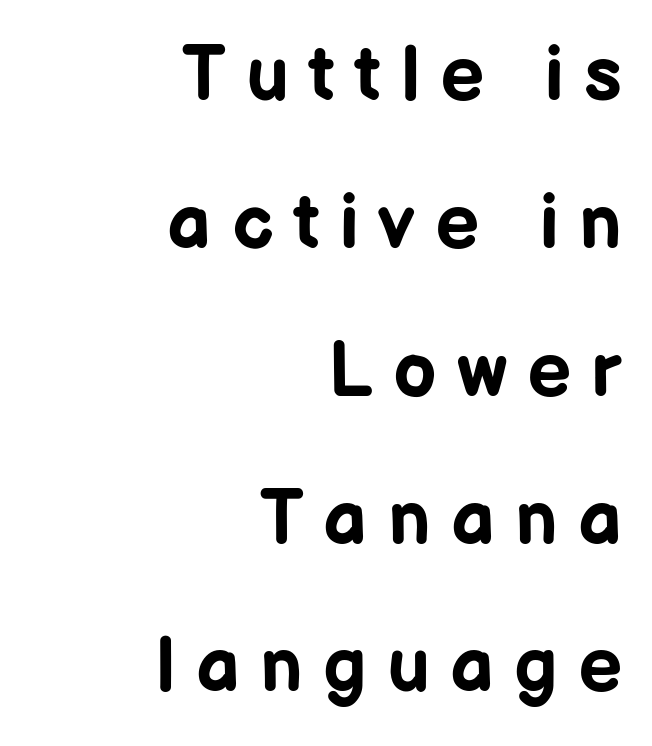
The image shows 77 px bold sans-serif type, upright; set right-aligned, loose line spacing (1.92x), unusually wide letter spacing (+0.26 em), not underlined; low stroke contrast and a medium x-height.
